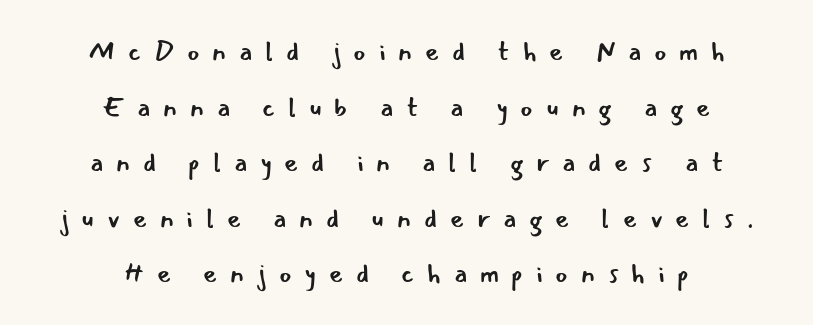
The image shows 27 px text type, upright; set centered, loose line spacing (2.06x), unusually wide letter spacing (+0.47 em), not underlined.
